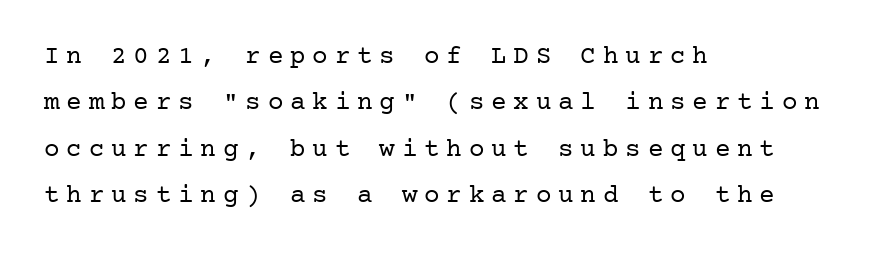
{"italic": "no", "bold": "no", "underline": "no", "align": "left", "line_spacing_ratio": 1.78, "letter_spacing": "wide", "letter_spacing_em": 0.26, "glyph_px": 26}
